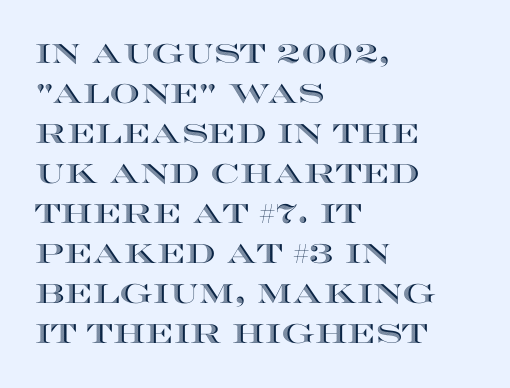
The image shows 27 px text type, upright; set left-aligned, normal line spacing (1.48x), normal letter spacing, not underlined.
